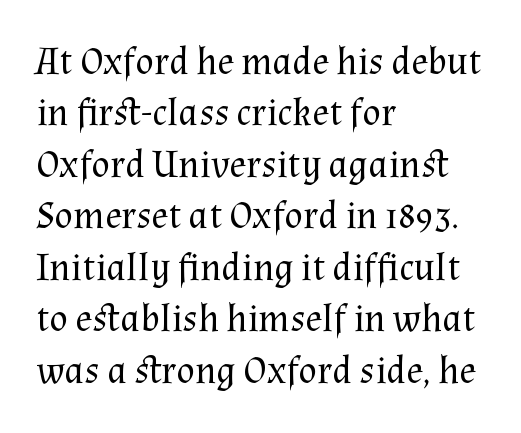
{"italic": "no", "bold": "no", "weight": "regular", "width": "normal", "stroke_contrast": "medium", "x_height": "medium", "monospaced": "no", "underline": "no", "align": "left", "line_spacing": "normal", "line_spacing_ratio": 1.32, "letter_spacing": "normal", "letter_spacing_em": 0.0, "glyph_px": 39}
